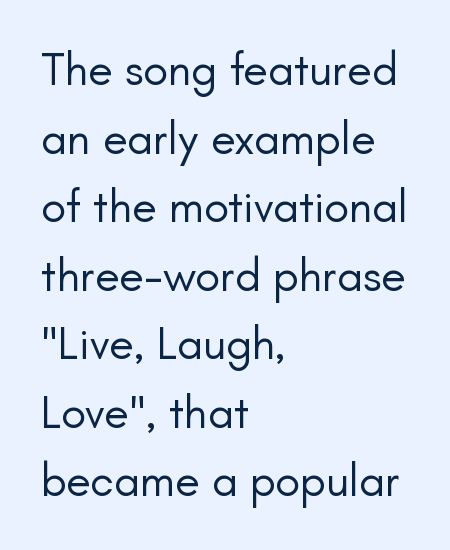
{"serif": "no", "italic": "no", "bold": "no", "weight": "regular", "width": "normal", "stroke_contrast": "low", "x_height": "small", "monospaced": "no", "underline": "no", "align": "left", "line_spacing": "normal", "line_spacing_ratio": 1.49, "letter_spacing": "normal", "letter_spacing_em": 0.0, "glyph_px": 46}
